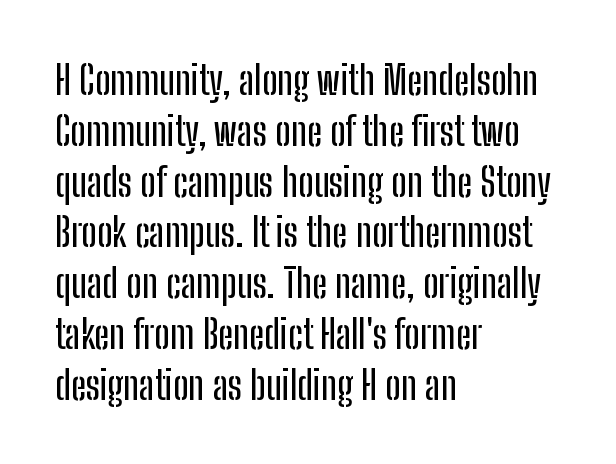
Rule under the text: the space is simply empty. No feet cap the strokes, marking this as sans-serif type. The passage shown has conventional tracking throughout. No italicization has been applied; the sample stays upright. Each letter keeps its own natural width here, so spacing adapts to shape.
